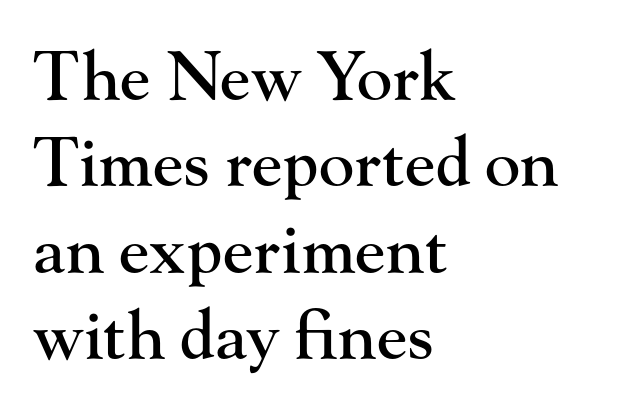
Stroke terminals: seriffed. A typesetter would call this proportional, since set widths differ per character. The passage shown is not underscored anywhere. Baseline-to-baseline distance is the conventional proportion of letter height. The type sits square on the baseline with zero lean. What stands out about the letter spacing? Nothing — it is the standard amount.
